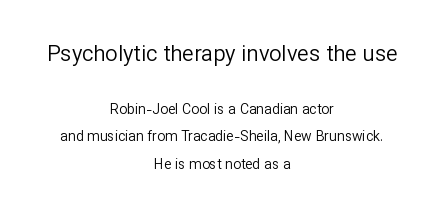
{"italic": "no", "bold": "no", "underline": "no", "align": "center", "line_spacing": "loose", "line_spacing_ratio": 1.96, "letter_spacing": "normal", "letter_spacing_em": 0.0, "larger_block": "first", "size_ratio": 1.57, "glyph_px": 22}
